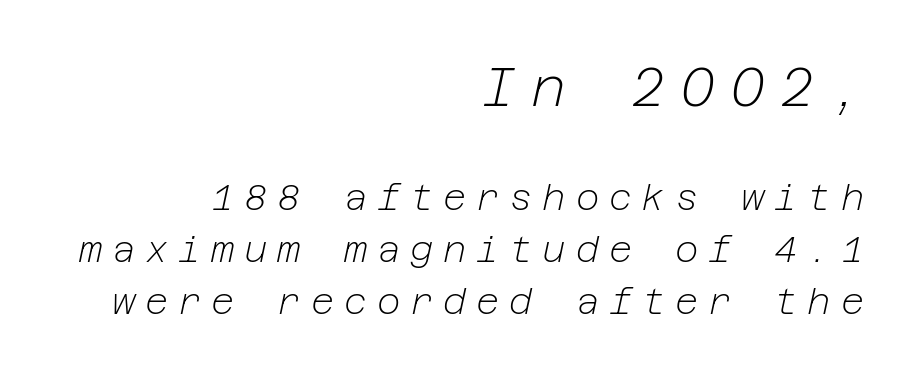
The earlier block is typeset at a bigger size than the later block. Caption: multi-line text, flush right, ragged left. Nothing heavy about these letters — not bold at all. How would I describe the line gaps? Plain and ordinary. Rule under the text: the space is simply empty. Compared with typical body copy, the letter spacing here is much looser.
